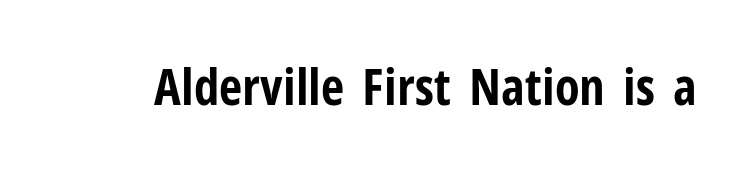
Q: Is the text bold? A: Yes.
Q: Is the text italic (slanted)? A: No, it is upright.
Q: Is the typeface a serif or a sans-serif typeface? A: Sans-serif.
Q: Is the text underlined? A: No.
Q: Is the spacing between letters normal or unusually wide? A: Normal.
Q: Width (condensed, normal, or wide)? A: Condensed.
Q: Stroke contrast? A: Low.
Q: x-height? A: Medium.
Q: Monospaced? A: No.
